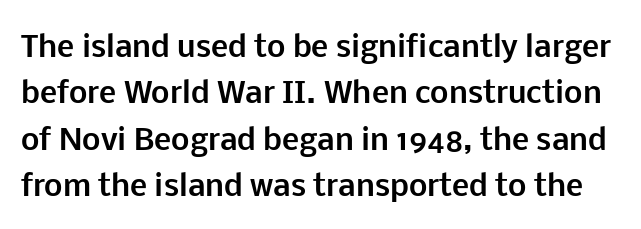
The image shows 29 px bold sans-serif type, upright; set normal line spacing (1.6x), normal letter spacing, not underlined; low stroke contrast and a medium x-height.
